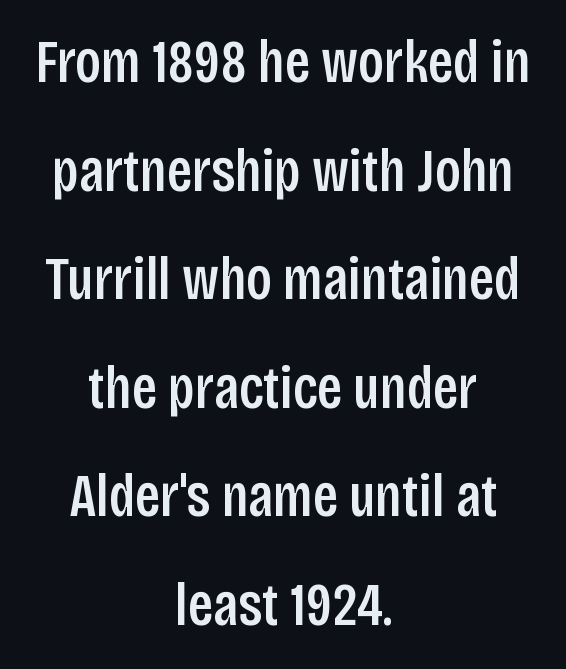
The image shows 60 px condensed sans-serif type, upright; set centered, line spacing 1.81x, normal letter spacing, not underlined; low stroke contrast and a large x-height.
